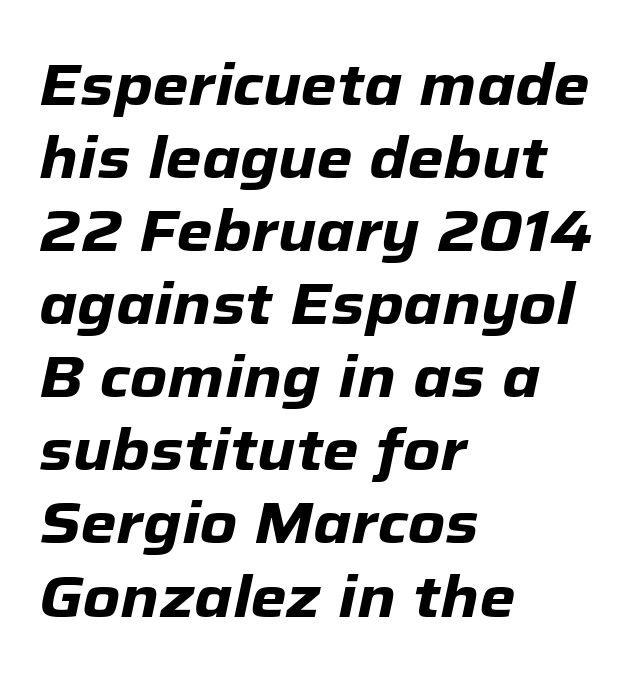
The space directly below the letters is spotless. The tracking reads as untouched default to a designer's eye. The face used here is proportionally spaced, like ordinary book or web type. Normally led — the rows are evenly, conventionally spaced.
